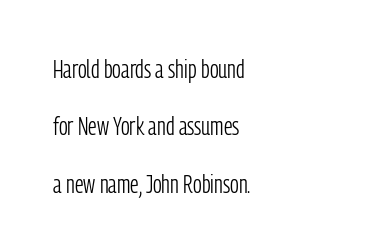
Q: Is the text bold? A: No.
Q: Is the text italic (slanted)? A: No, it is upright.
Q: Is the text underlined? A: No.
Q: How is the paragraph aligned? A: Left-aligned.
Q: Is the spacing between letters normal or unusually wide? A: Normal.
Q: Is the spacing between lines tight, normal or loose? A: Loose.
